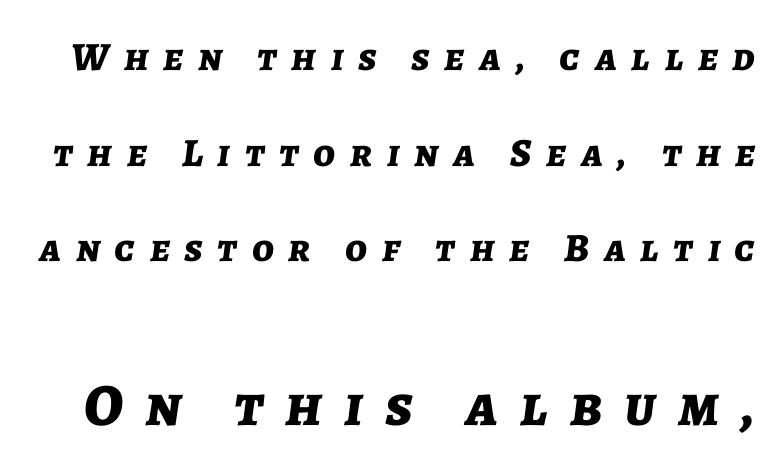
{"italic": "yes", "lean": "right", "slant_degrees": 7, "bold": "yes", "weight": "bold", "width": "normal", "stroke_contrast": "low", "x_height": "medium", "monospaced": "no", "underline": "no", "line_spacing": "loose", "line_spacing_ratio": 2.39, "letter_spacing": "wide", "letter_spacing_em": 0.37, "larger_block": "second", "size_ratio": 1.5, "glyph_px": 60}
